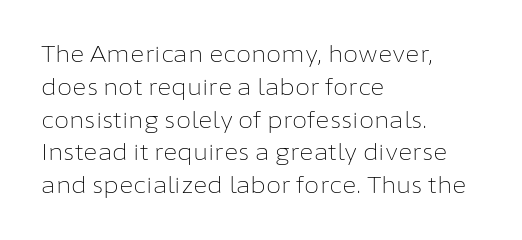
Descender tails drop into unmarked territory. Vertically, the passage feels balanced, rows spaced as you'd expect. The typesetter chose a ragged-right arrangement here. The typography opts for an upright posture over an oblique one. The rendering keeps characters at their native spacing. Stroke mass is kept to a normal reading level or below.
